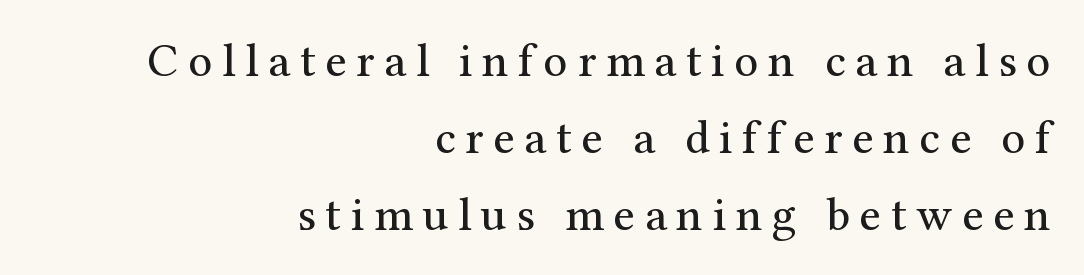
The image shows 48 px regular-weight serif type, upright; set right-aligned, normal line spacing (1.6x), unusually wide letter spacing (+0.2 em), not underlined; medium stroke contrast and a medium x-height.
